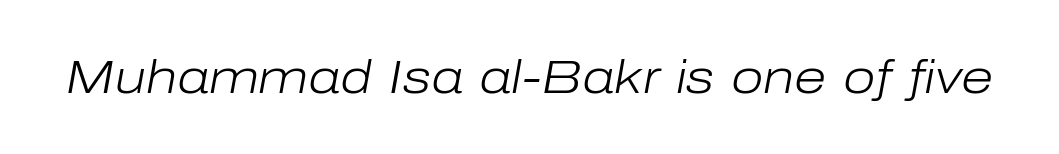
Q: Is the text bold? A: No.
Q: Is the text italic (slanted)? A: Yes, it leans right by about 10 degrees.
Q: Is the text underlined? A: No.
Q: Is the spacing between letters normal or unusually wide? A: Normal.
Q: Width (condensed, normal, or wide)? A: Normal.
Q: Stroke contrast? A: Low.
Q: x-height? A: Medium.
Q: Monospaced? A: No.
